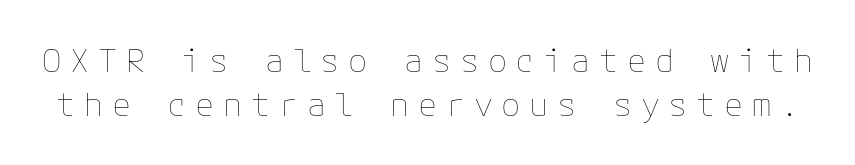
{"italic": "no", "bold": "no", "weight": "thin", "width": "normal", "stroke_contrast": "low", "x_height": "medium", "underline": "no", "line_spacing": "normal", "line_spacing_ratio": 1.39, "letter_spacing": "wide", "letter_spacing_em": 0.27, "glyph_px": 32}
